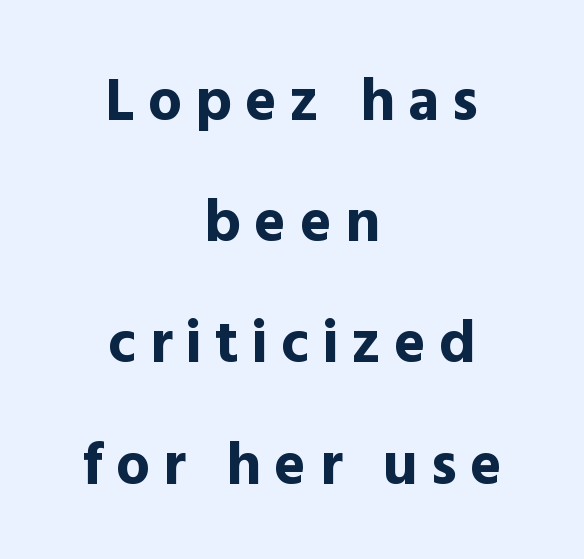
Q: Is the text bold? A: Yes.
Q: Is the text italic (slanted)? A: No, it is upright.
Q: Is the typeface a serif or a sans-serif typeface? A: Sans-serif.
Q: Is the text underlined? A: No.
Q: How is the paragraph aligned? A: Centered.
Q: Is the spacing between letters normal or unusually wide? A: Unusually wide.
Q: Is the spacing between lines tight, normal or loose? A: Loose.
Q: Width (condensed, normal, or wide)? A: Normal.
Q: x-height? A: Medium.
Q: Monospaced? A: No.
